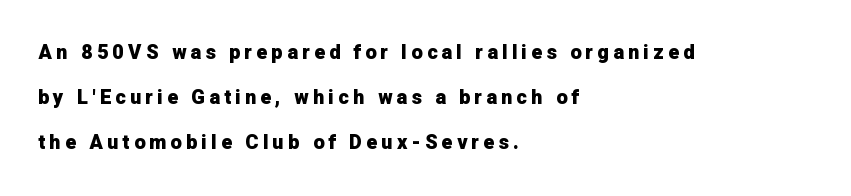
Its strokes are broad and dark, the hallmark of bold type. Leading is clearly above the norm, producing a sparse column. A classic flush-left, rag-right setting is used for this passage. These lines have a slow, spaced-out rhythm from letter to letter.
